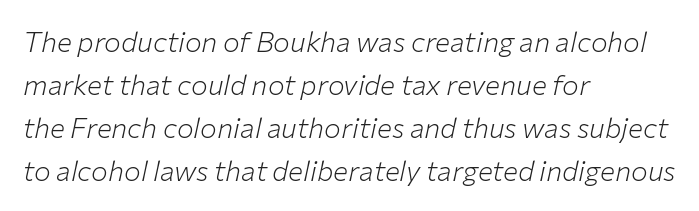
The image shows 28 px light type, italic (leaning right); set left-aligned, normal line spacing (1.54x), normal letter spacing, not underlined; low stroke contrast and a medium x-height.
